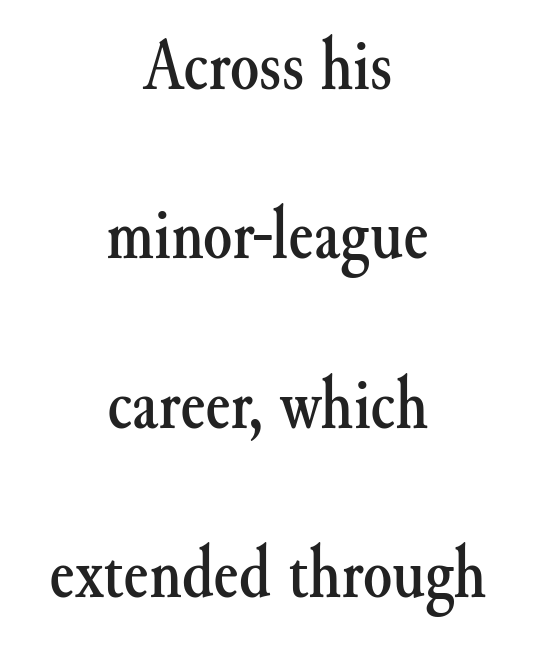
{"serif": "yes", "italic": "no", "width": "normal", "stroke_contrast": "medium", "x_height": "small", "monospaced": "no", "underline": "no", "align": "center", "line_spacing": "loose", "line_spacing_ratio": 2.29, "letter_spacing": "normal", "letter_spacing_em": 0.0, "glyph_px": 74}
